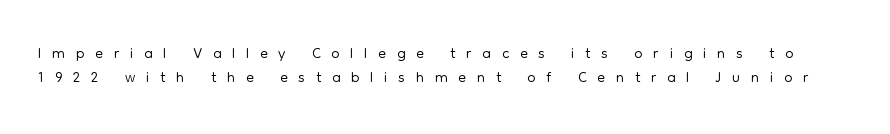
Q: Is the text bold? A: No.
Q: Is the text italic (slanted)? A: No, it is upright.
Q: Is the text underlined? A: No.
Q: Is the spacing between letters normal or unusually wide? A: Unusually wide.
Q: Is the spacing between lines tight, normal or loose? A: Tight.
